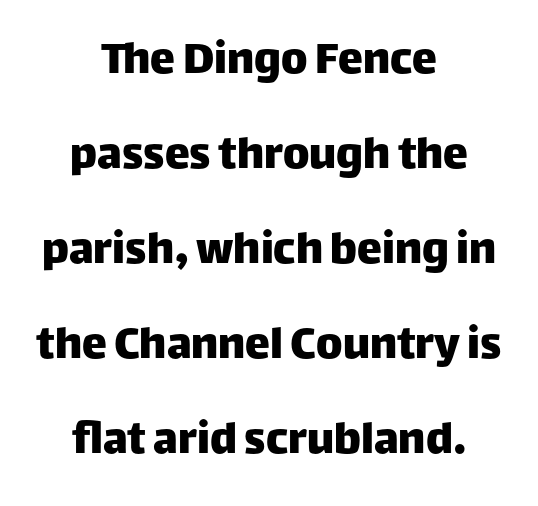
The lines in this sample share a center point and differ in where they start and stop. The specimen omits any rule beneath the text block's lines. Does the leading feel generous? Absolutely, it's lavish. Proportional: the letters do not fall into vertical columns. What stands out about the letter spacing? Nothing — it is the standard amount. Grotesque or geometric, the face here clearly has no serifs.
